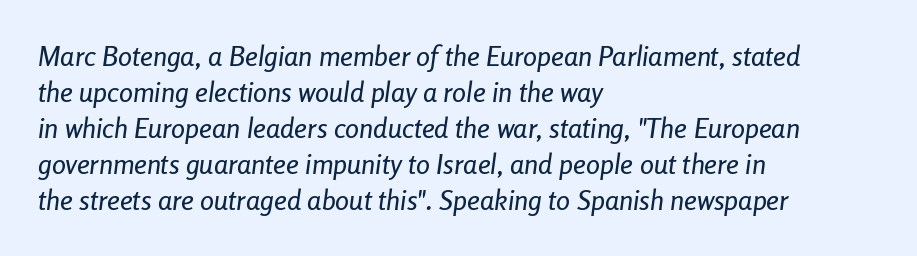
{"italic": "yes", "lean": "right", "slant_degrees": 8, "width": "condensed", "stroke_contrast": "low", "x_height": "medium", "monospaced": "no", "underline": "no", "align": "left", "line_spacing": "normal", "line_spacing_ratio": 1.29, "letter_spacing": "normal", "letter_spacing_em": 0.0, "glyph_px": 28}
